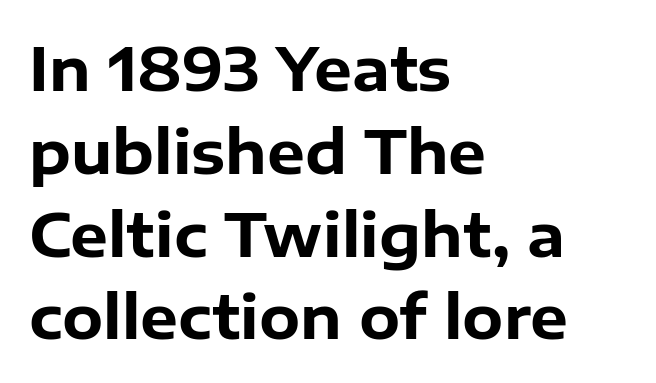
Q: Is the text bold? A: Yes.
Q: Is the text italic (slanted)? A: No, it is upright.
Q: Is the typeface a serif or a sans-serif typeface? A: Sans-serif.
Q: Is the text underlined? A: No.
Q: How is the paragraph aligned? A: Left-aligned.
Q: Is the spacing between letters normal or unusually wide? A: Normal.
Q: Is the spacing between lines tight, normal or loose? A: Normal.
Q: Width (condensed, normal, or wide)? A: Normal.
Q: Stroke contrast? A: Low.
Q: x-height? A: Medium.
Q: Monospaced? A: No.
